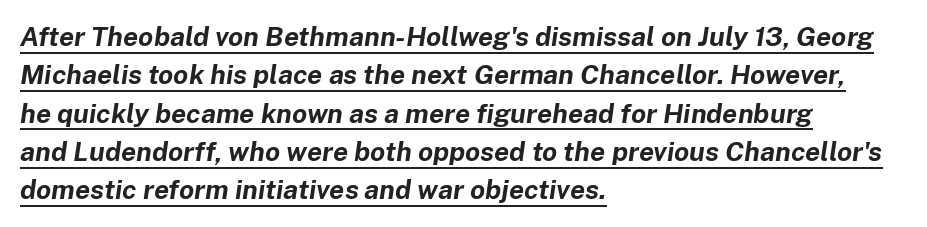
The image shows 27 px bold type, italic (leaning right); set left-aligned, normal line spacing (1.42x), normal letter spacing, underlined.
